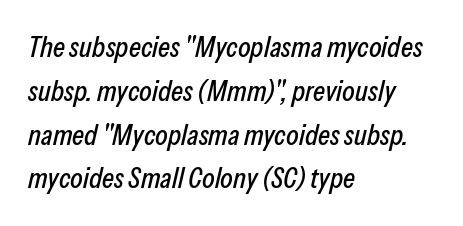
Q: Is the text italic (slanted)? A: Yes, it leans right by about 13 degrees.
Q: Is the text underlined? A: No.
Q: How is the paragraph aligned? A: Left-aligned.
Q: Is the spacing between letters normal or unusually wide? A: Normal.
Q: Is the spacing between lines tight, normal or loose? A: Normal.
Q: Width (condensed, normal, or wide)? A: Condensed.
Q: Stroke contrast? A: Low.
Q: x-height? A: Medium.
Q: Monospaced? A: No.
